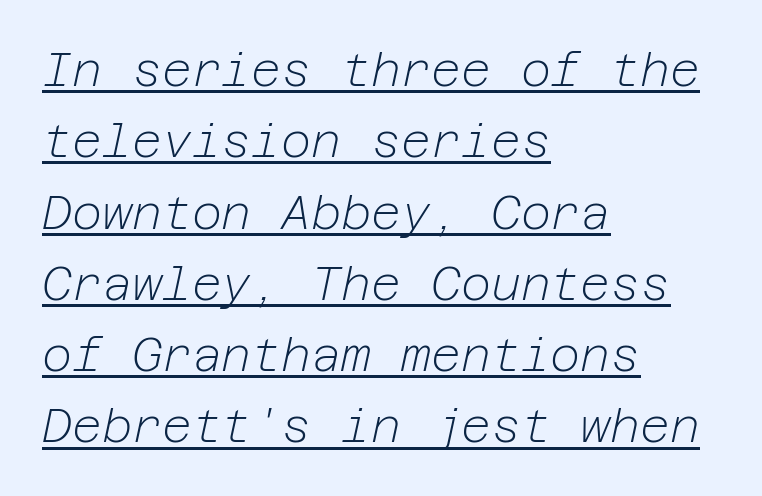
There is no visible air inserted between adjacent glyphs. The ragged edge is on the right, which tells us the setting is flush left. Horizontal bands of white between lines are of average thickness. Is the stroke heavy? The answer is a plain regular-or-lighter. The words here are underlined. The rendering applies a slant to the glyphs.
